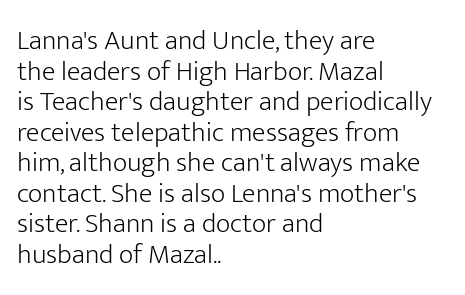
Q: Is the text bold? A: No.
Q: Is the text italic (slanted)? A: No, it is upright.
Q: Is the typeface a serif or a sans-serif typeface? A: Sans-serif.
Q: Is the text underlined? A: No.
Q: How is the paragraph aligned? A: Left-aligned.
Q: Is the spacing between letters normal or unusually wide? A: Normal.
Q: Is the spacing between lines tight, normal or loose? A: Tight.
Q: Width (condensed, normal, or wide)? A: Normal.
Q: Stroke contrast? A: Low.
Q: x-height? A: Medium.
Q: Monospaced? A: No.
